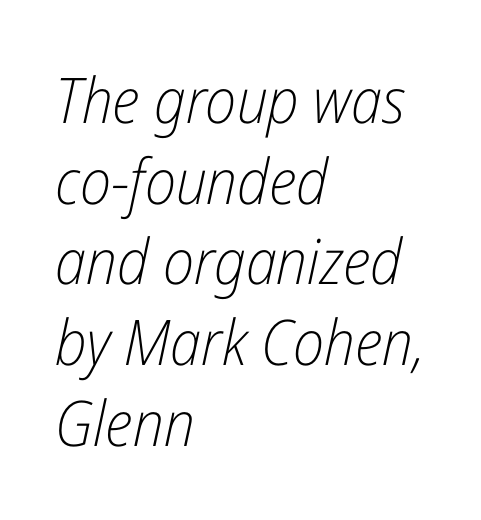
The image shows 63 px light, condensed type, italic (leaning right); set left-aligned, normal line spacing (1.28x), normal letter spacing, not underlined; low stroke contrast and a medium x-height.
